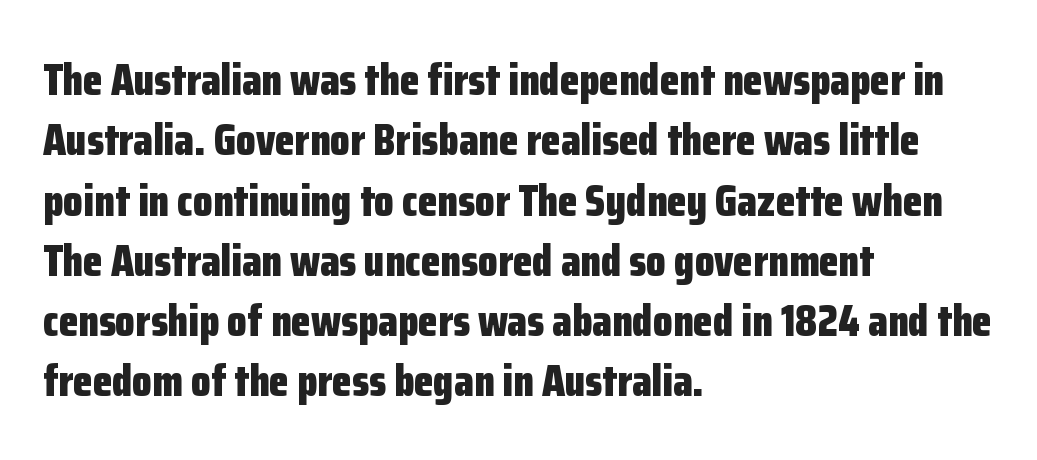
{"serif": "no", "italic": "no", "bold": "yes", "weight": "bold", "width": "condensed", "stroke_contrast": "low", "x_height": "medium", "monospaced": "no", "underline": "no", "align": "left", "line_spacing": "normal", "line_spacing_ratio": 1.34, "letter_spacing": "normal", "letter_spacing_em": 0.0, "glyph_px": 45}
